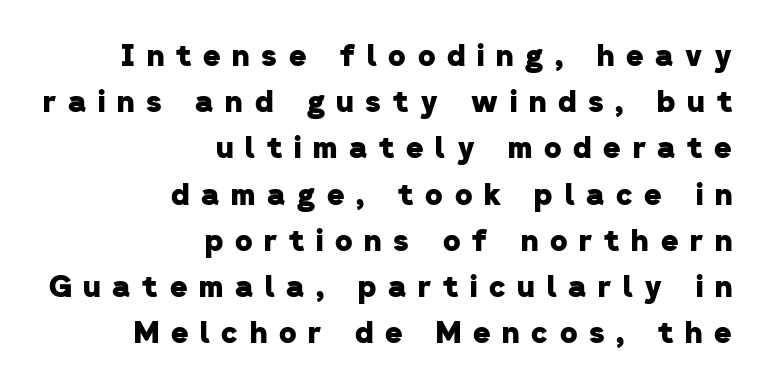
The image shows 30 px heavy sans-serif type; set right-aligned, normal line spacing (1.54x), unusually wide letter spacing (+0.39 em), not underlined; low stroke contrast and a medium x-height.
